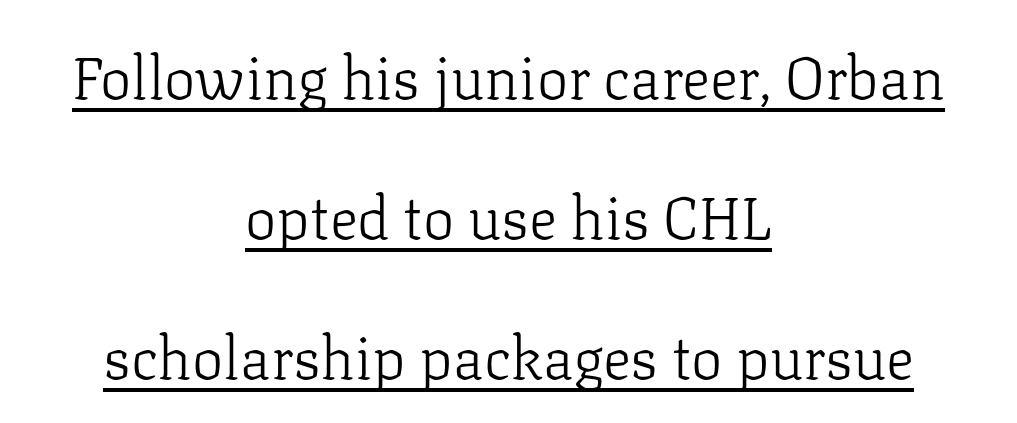
No letter is thick-stroked: the sample isn't bold. A typesetter would call this leading open, well beyond the default. Look at the bottom of the vertical strokes: they flare into serifs here. A roman cut, with each character standing at attention. Somebody hit Ctrl+U on this one — the words are underlined.
